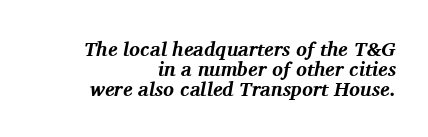
Visually the block forms a straight wall on the right and a jagged coastline on the left. Underline: absent. Slant detected: the letters are inclined. Plenty of ink on the page — the face is bold. Very little white space separates one row of letters from the next.
